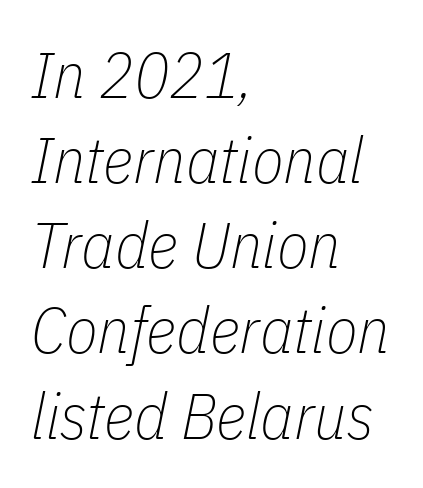
The image shows 65 px thin, condensed type, italic (leaning right); set left-aligned, normal line spacing (1.31x), normal letter spacing, not underlined; low stroke contrast and a medium x-height.
